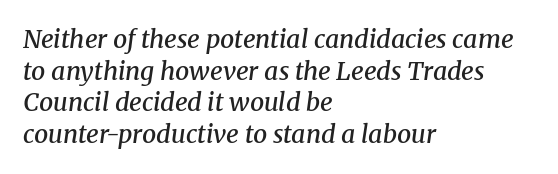
{"italic": "yes", "lean": "right", "slant_degrees": 8, "bold": "semi", "underline": "no", "align": "left", "line_spacing": "normal", "line_spacing_ratio": 1.27, "letter_spacing": "normal", "letter_spacing_em": 0.0, "glyph_px": 25}
